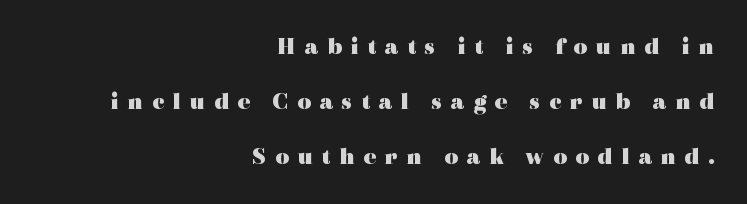
Q: Is the text bold? A: Yes.
Q: Is the text italic (slanted)? A: No, it is upright.
Q: Is the text underlined? A: No.
Q: How is the paragraph aligned? A: Right-aligned.
Q: Is the spacing between letters normal or unusually wide? A: Unusually wide.
Q: Is the spacing between lines tight, normal or loose? A: Loose.
